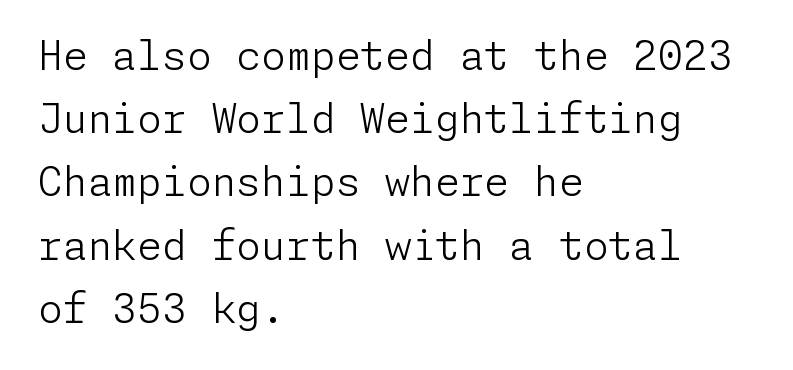
Each letter's strokes conclude bluntly, with no projecting serifs. The line-height multiplier appears to be the usual default. Short and long lines alike share a common starting point at left. A typesetter would call this zero additional tracking.
